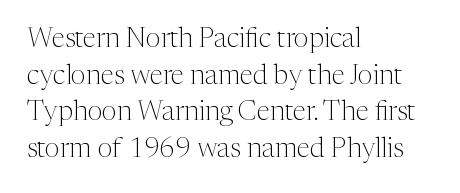
The image shows 27 px text type, upright; set left-aligned, normal line spacing (1.36x), normal letter spacing, not underlined.
